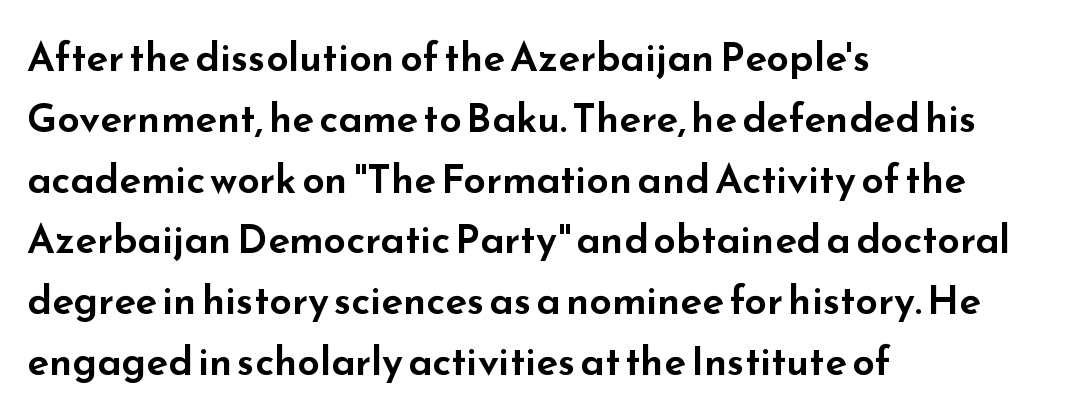
Teacher's note: observe the even left margin — that is flush-left alignment. Honestly, the letter spacing is just normal — you wouldn't notice it. Ascenders rise straight up at ninety degrees. Here the designer chose a conventional face with non-uniform glyph widths. The designer went with a sans here, leaving each stem footless.
